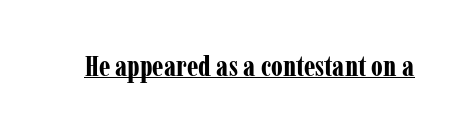
Is there any slant? The stems are plumb. Font category for this specimen: serif. The rendering keeps characters at their native spacing. Its strokes are broad and dark, the hallmark of bold type.
